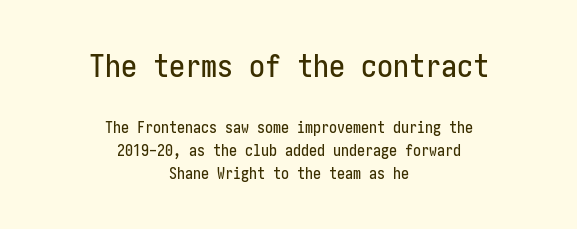
{"serif": "no", "italic": "no", "width": "condensed", "stroke_contrast": "low", "x_height": "medium", "underline": "no", "align": "center", "line_spacing": "normal", "line_spacing_ratio": 1.44, "letter_spacing": "normal", "letter_spacing_em": 0.0, "larger_block": "first", "size_ratio": 2.0, "glyph_px": 32}
